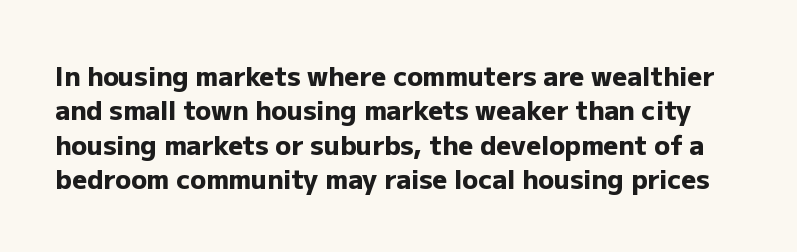
The image shows 26 px bold type, upright; set normal line spacing (1.32x), normal letter spacing, not underlined.
